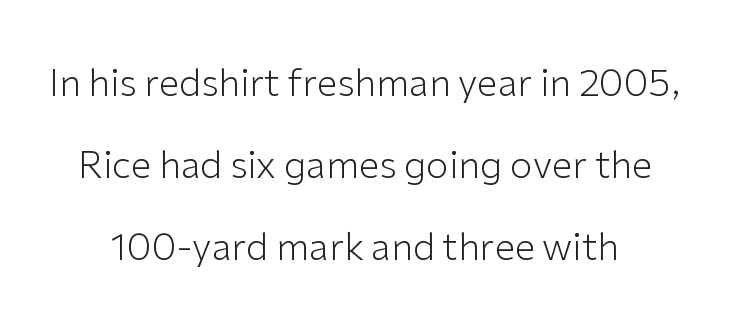
Nope, no serifs anywhere on these letters. Students, observe: this is what heavily led, spacious text looks like. Compared with a typical body face, this is equally light or lighter still. The passage shown has conventional tracking throughout.
